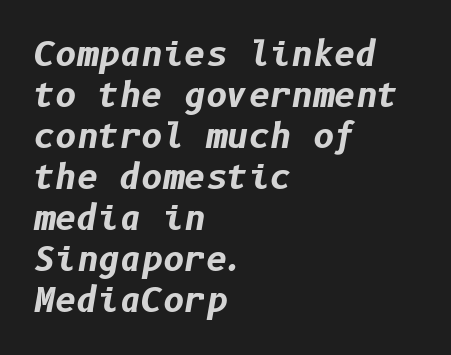
The image shows 33 px bold type, italic (leaning right); set left-aligned, line spacing 1.24x, normal letter spacing, not underlined; low stroke contrast and a medium x-height.
